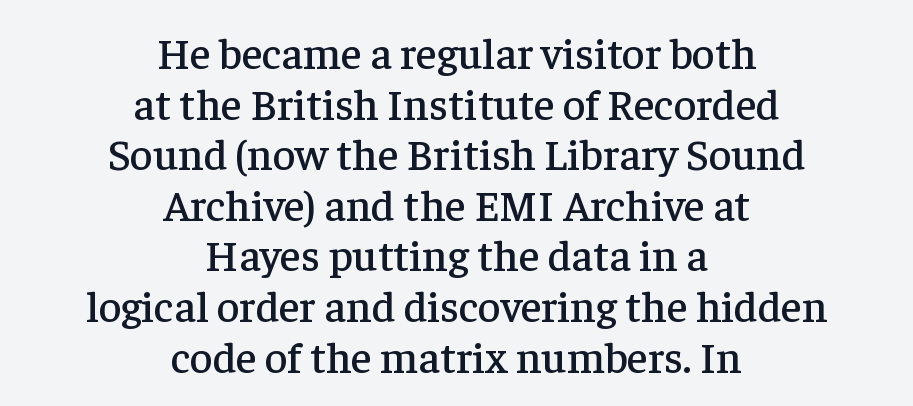
These lines huddle together more closely than default settings would place them. Varying glyph widths throughout — classic text-font behaviour. The type sits square on the baseline with zero lean. The lines in this sample share a center point and differ in where they start and stop. The rendering keeps characters at their native spacing.
